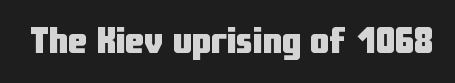
Q: Is the text bold? A: Yes.
Q: Is the text italic (slanted)? A: No, it is upright.
Q: Is the typeface a serif or a sans-serif typeface? A: Sans-serif.
Q: Is the text underlined? A: No.
Q: Is the spacing between letters normal or unusually wide? A: Normal.
Q: Width (condensed, normal, or wide)? A: Condensed.
Q: Stroke contrast? A: Low.
Q: x-height? A: Medium.
Q: Monospaced? A: No.
